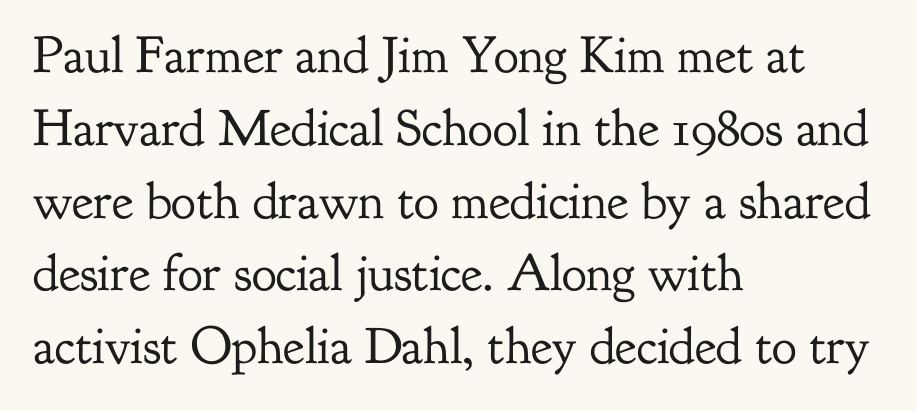
The image shows 52 px regular-weight serif type, upright; set left-aligned, normal line spacing (1.4x), normal letter spacing, not underlined; low stroke contrast and a small x-height.
